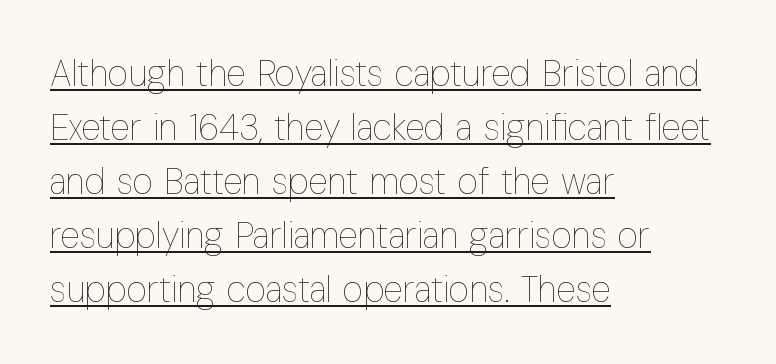
Q: Is the text bold? A: No.
Q: Is the text italic (slanted)? A: No, it is upright.
Q: Is the text underlined? A: Yes.
Q: How is the paragraph aligned? A: Left-aligned.
Q: Is the spacing between letters normal or unusually wide? A: Normal.
Q: Is the spacing between lines tight, normal or loose? A: Normal.
Q: Width (condensed, normal, or wide)? A: Condensed.
Q: Stroke contrast? A: Low.
Q: x-height? A: Medium.
Q: Monospaced? A: No.
